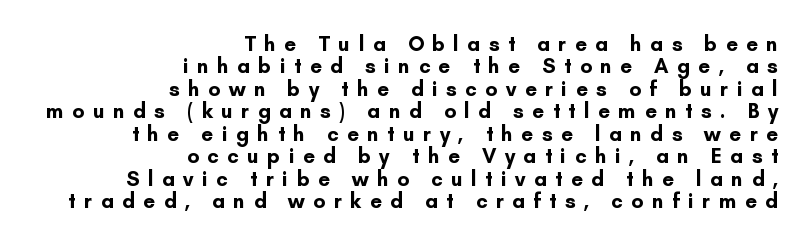
Lines of text with bare space underneath. The gaps between neighbouring characters are conspicuously large. Each new line begins almost immediately beneath the previous one. Does the copy run flush right? Yes — the right margin is perfectly even. Weight: bold.
